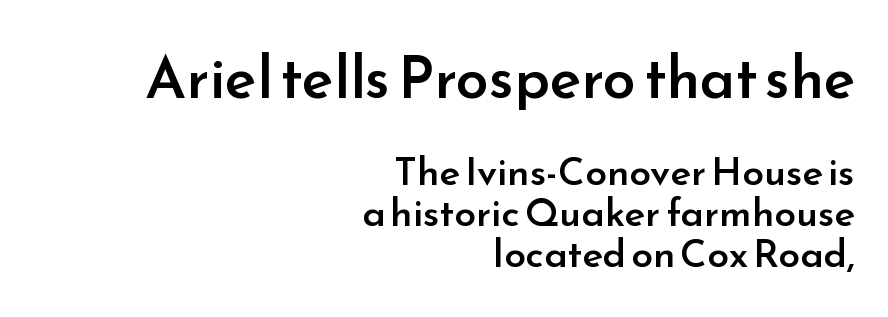
{"serif": "no", "italic": "no", "bold": "semi", "weight": "semibold", "width": "normal", "stroke_contrast": "low", "x_height": "small", "monospaced": "no", "underline": "no", "align": "right", "line_spacing": "tight", "line_spacing_ratio": 1.05, "letter_spacing": "normal", "letter_spacing_em": 0.0, "larger_block": "first", "size_ratio": 1.51, "glyph_px": 59}
